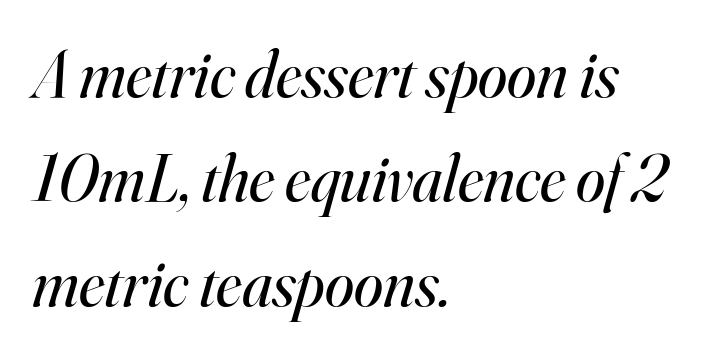
{"serif": "yes", "italic": "yes", "lean": "right", "slant_degrees": 16, "bold": "no", "weight": "regular", "width": "normal", "stroke_contrast": "high", "x_height": "small", "monospaced": "no", "underline": "no", "align": "left", "line_spacing": "normal", "line_spacing_ratio": 1.58, "letter_spacing": "normal", "letter_spacing_em": 0.0, "glyph_px": 66}
